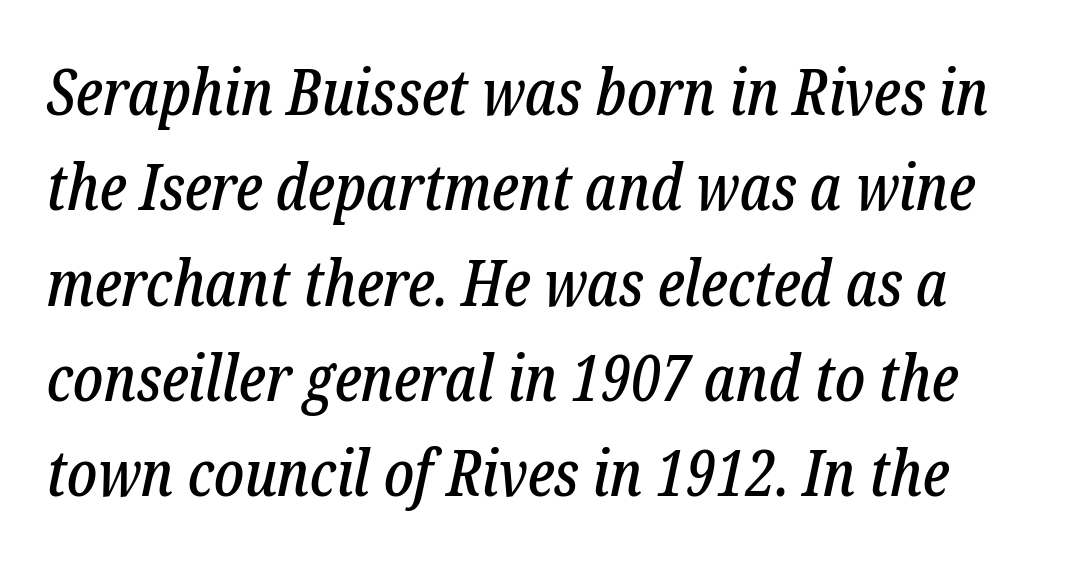
The image shows 64 px condensed serif type, italic (leaning right); set normal line spacing (1.49x), normal letter spacing, not underlined; low stroke contrast and a medium x-height.
